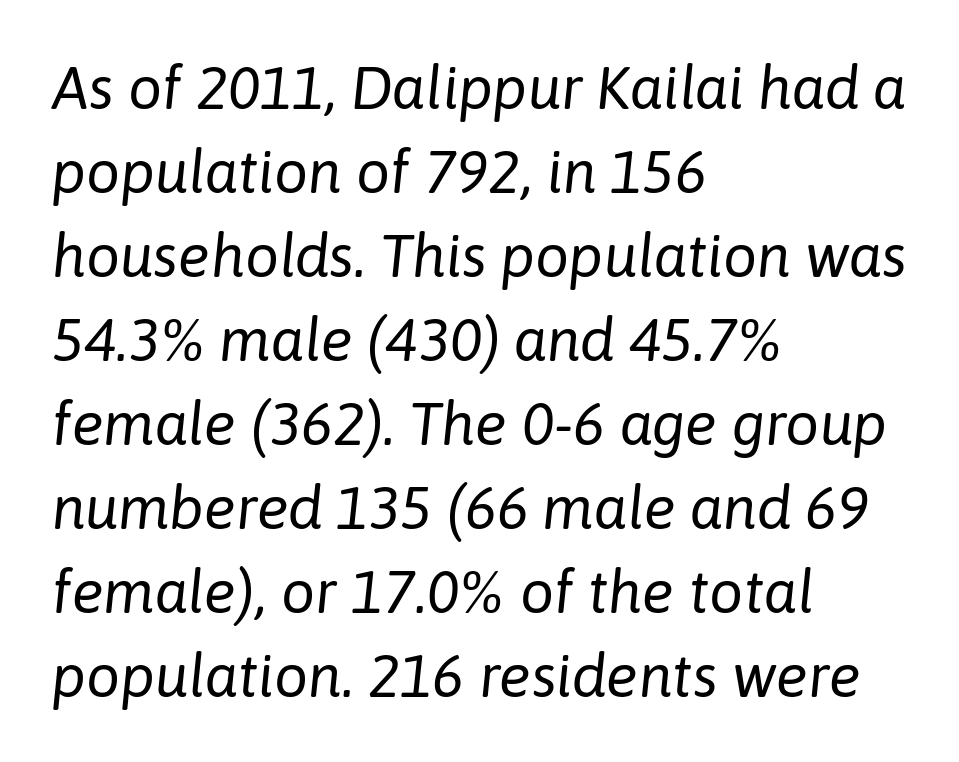
Short and long lines alike share a common starting point at left. Do the characters align in a grid? No, the font is proportional. Clear beneath every line of the passage. What stands out about the letter spacing? Nothing — it is the standard amount.
